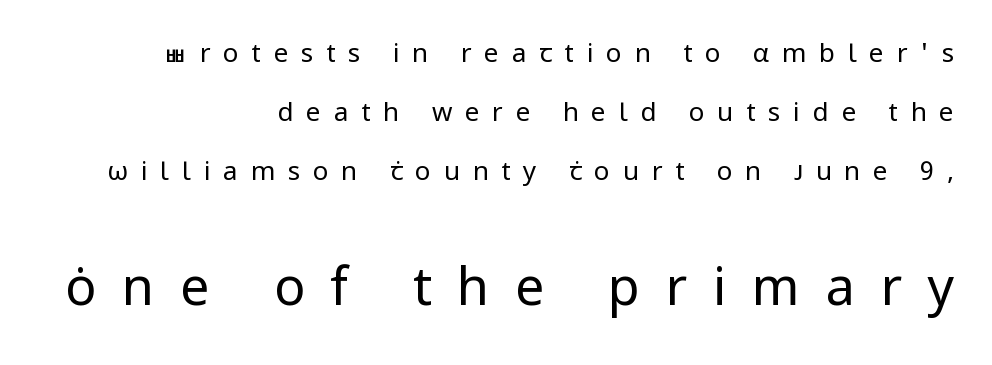
{"serif": "no", "italic": "no", "bold": "no", "weight": "regular", "width": "normal", "stroke_contrast": "low", "x_height": "medium", "monospaced": "no", "underline": "no", "align": "right", "line_spacing": "loose", "line_spacing_ratio": 2.27, "letter_spacing": "wide", "letter_spacing_em": 0.49, "larger_block": "second", "size_ratio": 2.0, "glyph_px": 52}
